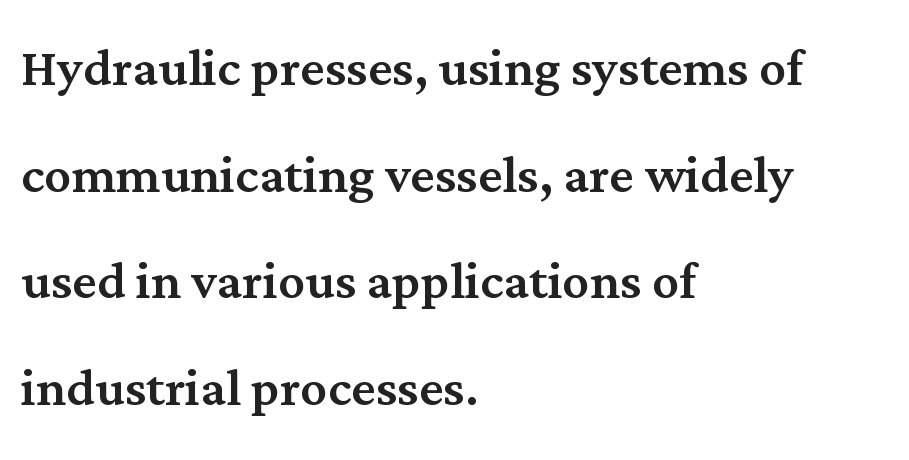
{"serif": "yes", "italic": "no", "width": "normal", "stroke_contrast": "medium", "x_height": "medium", "monospaced": "no", "underline": "no", "align": "left", "line_spacing": "normal", "line_spacing_ratio": 1.59, "letter_spacing": "normal", "letter_spacing_em": 0.0, "glyph_px": 67}
